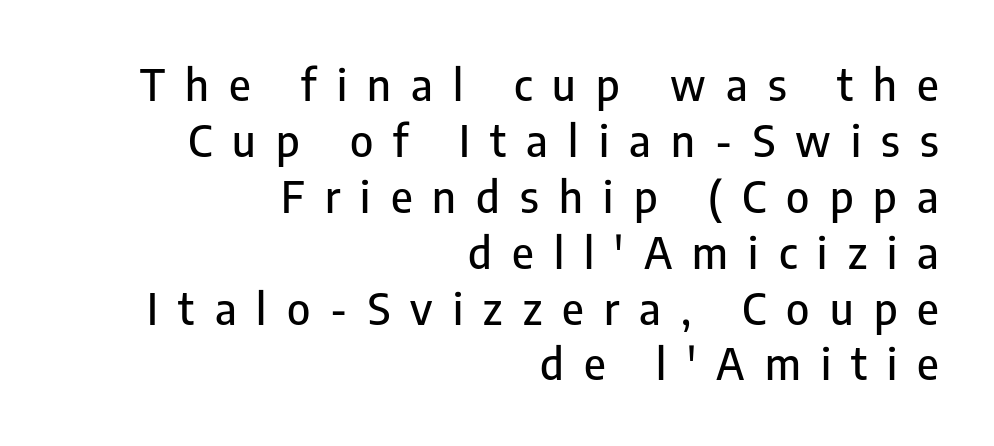
Nope, no serifs anywhere on these letters. Does the copy run flush right? Yes — the right margin is perfectly even. Display-style spreading of the glyphs; the letterfit is very open. Check the space under the baseline: it is left empty.
